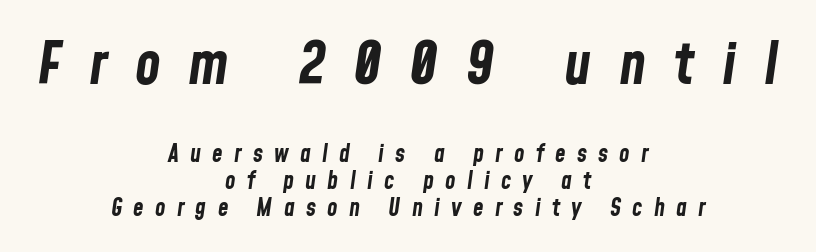
{"italic": "yes", "lean": "right", "slant_degrees": 8, "bold": "yes", "weight": "bold", "width": "condensed", "stroke_contrast": "low", "x_height": "medium", "monospaced": "no", "underline": "no", "align": "center", "line_spacing": "tight", "line_spacing_ratio": 1.12, "letter_spacing": "wide", "letter_spacing_em": 0.47, "larger_block": "first", "size_ratio": 2.46, "glyph_px": 59}
